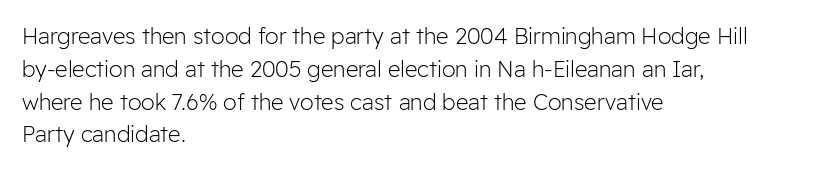
{"italic": "no", "bold": "no", "underline": "no", "align": "left", "line_spacing": "normal", "line_spacing_ratio": 1.49, "letter_spacing": "normal", "letter_spacing_em": 0.0, "glyph_px": 22}
